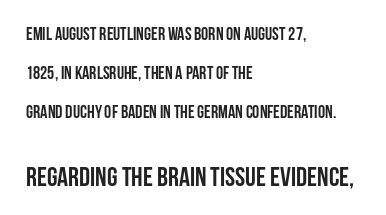
The image shows 27 px bold type, upright; set left-aligned, loose line spacing (2.18x), normal letter spacing, not underlined; the second (bottom) block is 1.5x larger.
